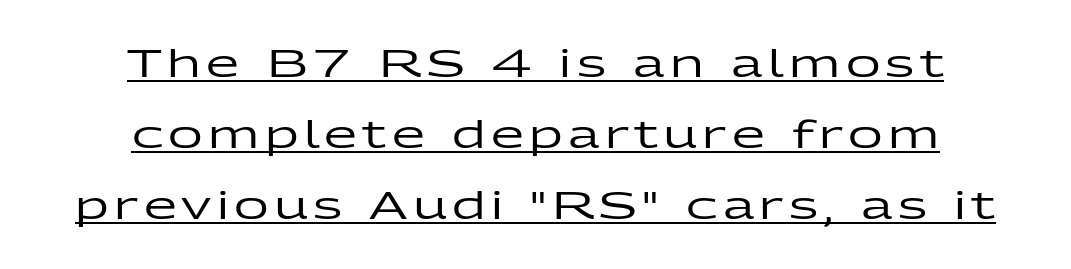
{"serif": "no", "italic": "no", "width": "wide", "stroke_contrast": "low", "x_height": "medium", "monospaced": "no", "underline": "yes", "align": "center", "line_spacing_ratio": 1.87, "glyph_px": 38}
